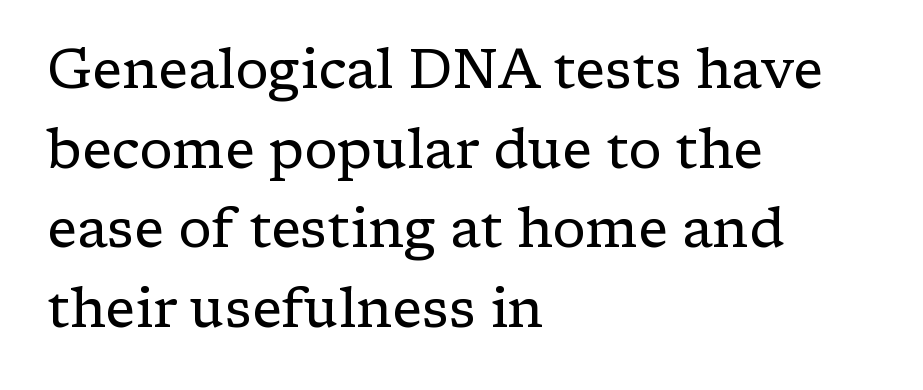
{"serif": "yes", "italic": "no", "bold": "no", "weight": "regular", "width": "normal", "stroke_contrast": "low", "x_height": "medium", "monospaced": "no", "underline": "no", "align": "left", "line_spacing": "normal", "line_spacing_ratio": 1.45, "letter_spacing": "normal", "letter_spacing_em": 0.0, "glyph_px": 55}
